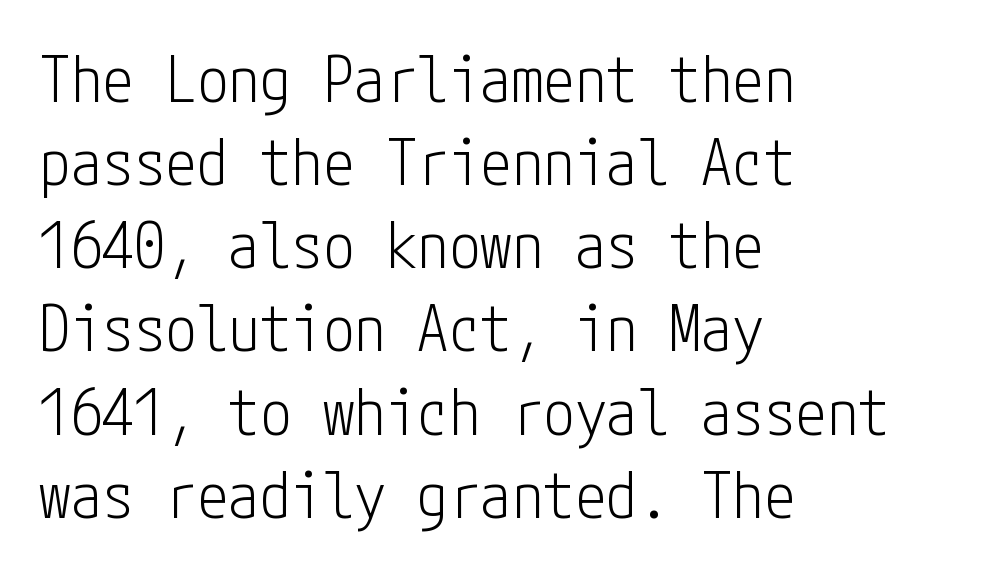
The image shows 63 px light, condensed sans-serif type, upright; set left-aligned, normal line spacing (1.32x), normal letter spacing, not underlined; low stroke contrast and a medium x-height.
